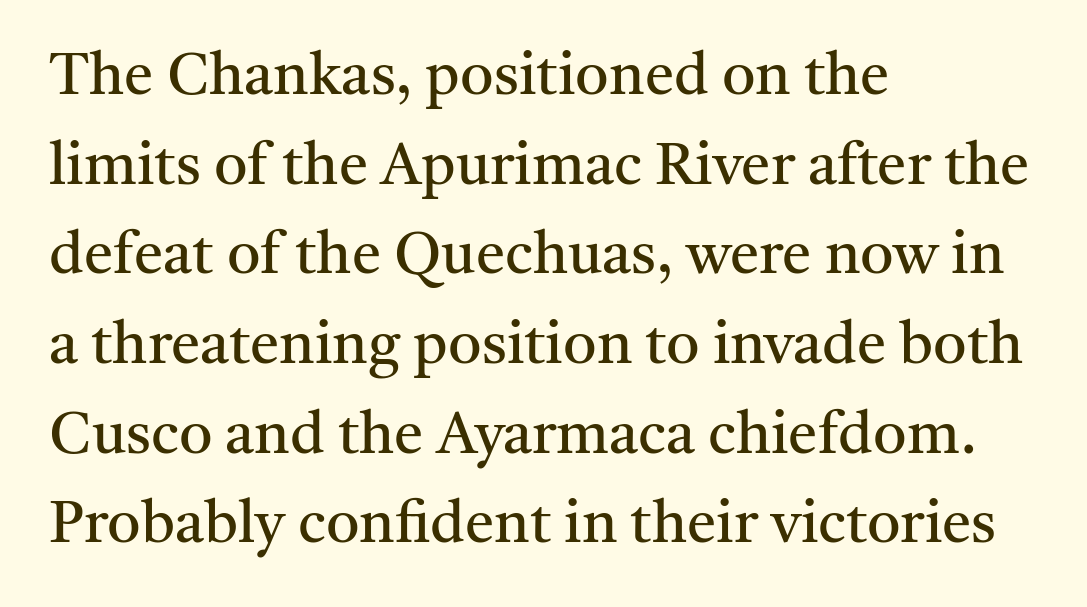
In terms of posture, this sample is upright. Regarding serifs, this sample has them. Observe the ordinary spacing: letters are neighbours, not strangers. Think of a printed novel: that variable character pitch is what you see here. Words float on clear page, feet unadorned. Each line starts at the same left margin while the right side varies.
